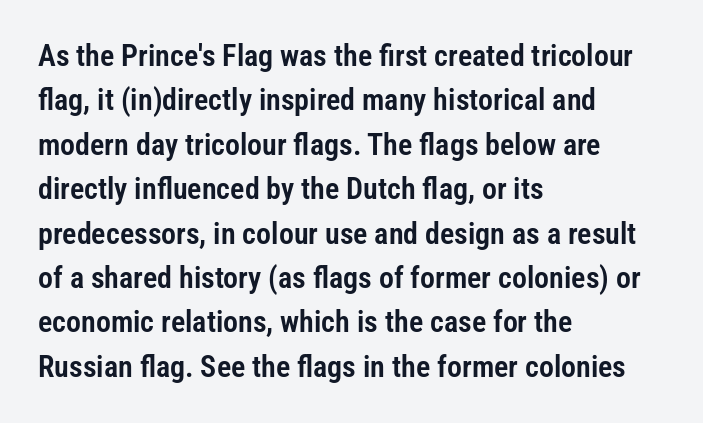
Q: Is the text italic (slanted)? A: No, it is upright.
Q: Is the typeface a serif or a sans-serif typeface? A: Sans-serif.
Q: Is the text underlined? A: No.
Q: How is the paragraph aligned? A: Left-aligned.
Q: Is the spacing between letters normal or unusually wide? A: Normal.
Q: Is the spacing between lines tight, normal or loose? A: Normal.
Q: Width (condensed, normal, or wide)? A: Condensed.
Q: Stroke contrast? A: Low.
Q: x-height? A: Medium.
Q: Monospaced? A: No.
